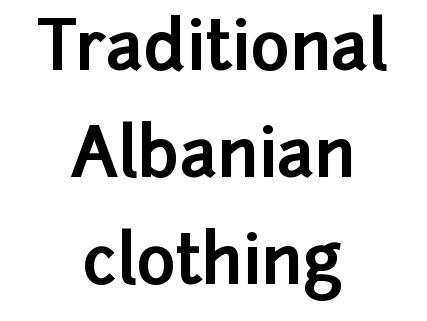
{"serif": "no", "italic": "no", "bold": "yes", "weight": "bold", "width": "normal", "stroke_contrast": "low", "x_height": "medium", "monospaced": "no", "underline": "no", "align": "center", "line_spacing": "normal", "line_spacing_ratio": 1.6, "letter_spacing": "normal", "letter_spacing_em": 0.0, "glyph_px": 67}
